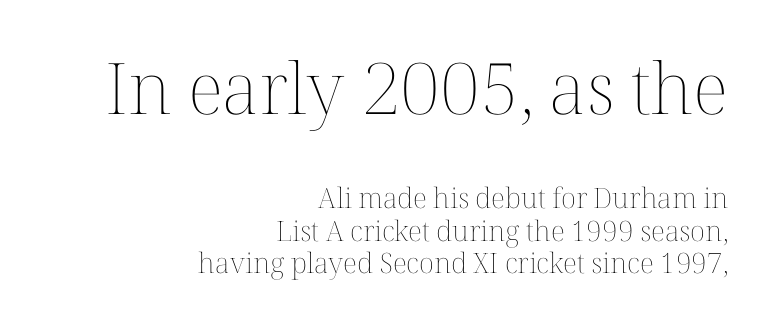
The image shows 71 px thin type, upright; set right-aligned, line spacing 1.17x, normal letter spacing, not underlined; the first (top) block is 2.54x larger; medium stroke contrast and a medium x-height.
